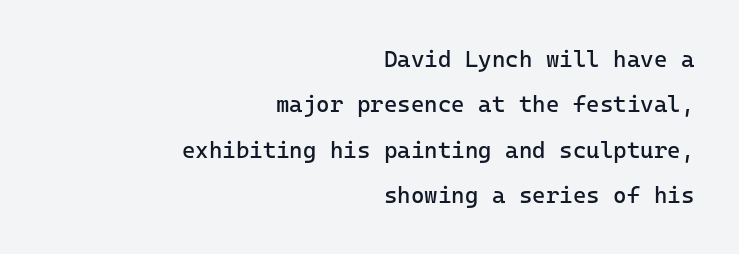
The image shows 23 px text type, upright; set right-aligned, loose line spacing (1.97x), normal letter spacing, not underlined.
